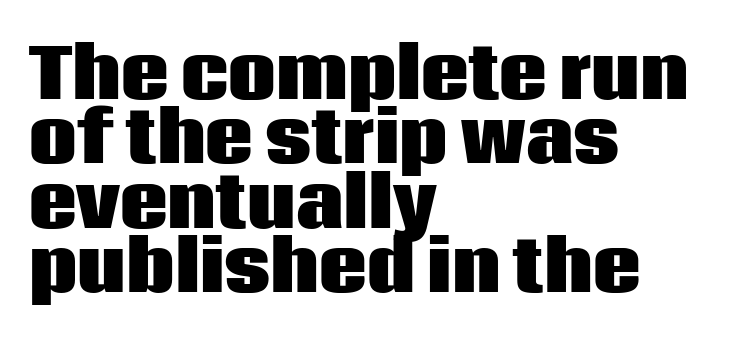
Compared with an ordinary text face, these strokes are far heavier — a full bold. Underline: absent. Does the leading feel generous? Not at all — it's pinched. Is this a fixed-width face? No — the glyphs have proportional, varying widths. Unlike a traditional serif, this face leaves its strokes unadorned.
